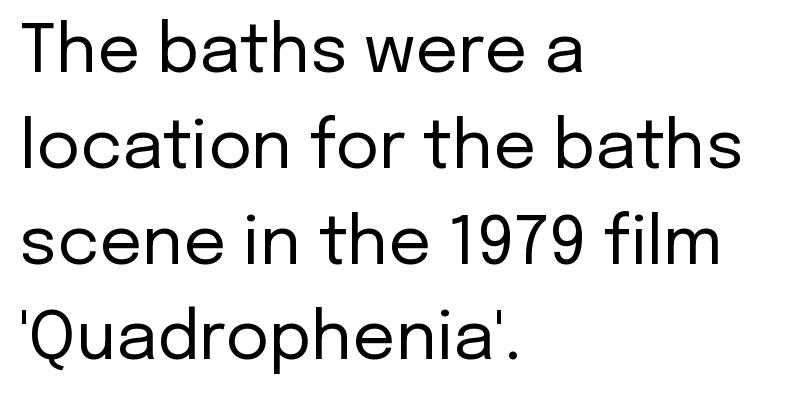
Horizontal bands of white between lines are of average thickness. Is this a fixed-width face? No — the glyphs have proportional, varying widths. Compared with a centered layout, this one pins lines to the left instead. Font category for this specimen: sans-serif. Weight class: somewhere from thin through regular. Every stem runs plumb, perpendicular to the baseline.
